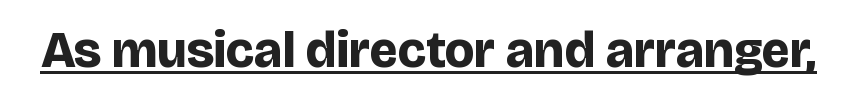
Italic? Not at all — the glyphs are vertical. Serif or sans? Sans — the stroke terminals are bare. Default kerning and tracking; the words read as compact shapes. Looks like regular typesetting: each glyph gets only the width it needs. Every word sits above its own underline.
